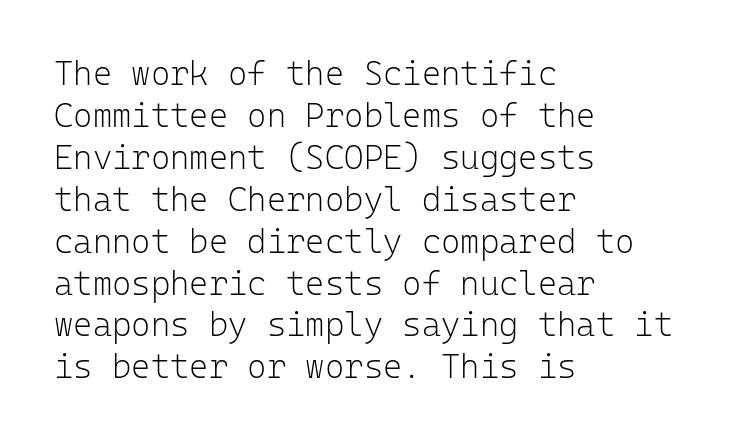
Evenly set lines give the paragraph a standard silhouette. Descender tails drop into unmarked territory. Weight: regular or lighter. Every character sits straight up, as roman type does. Note the uniform advance width — an 'i' takes as much space as an 'm'.
